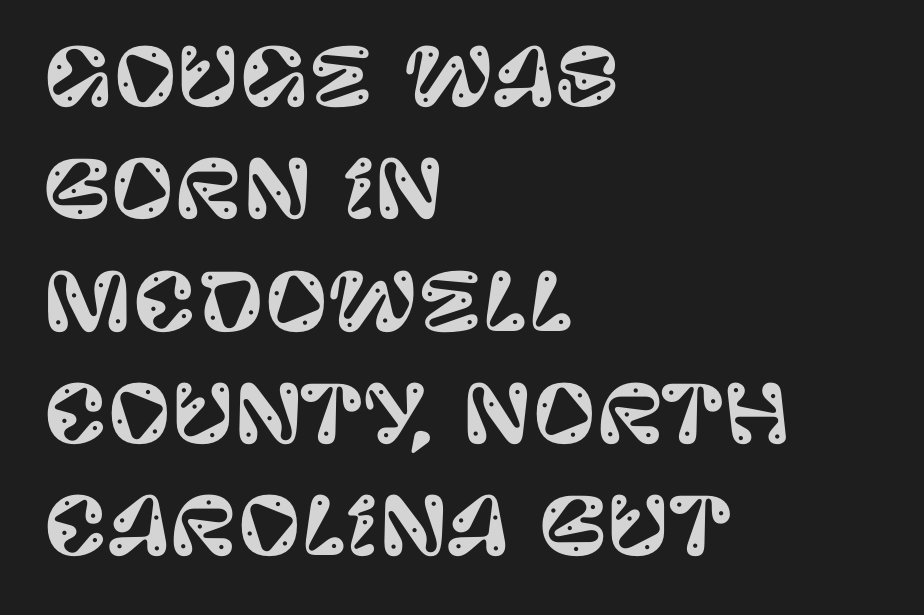
{"serif": "no", "width": "normal", "stroke_contrast": "low", "x_height": "large", "monospaced": "no", "underline": "no", "align": "left", "line_spacing": "normal", "line_spacing_ratio": 1.44, "letter_spacing": "normal", "letter_spacing_em": 0.0, "glyph_px": 78}
